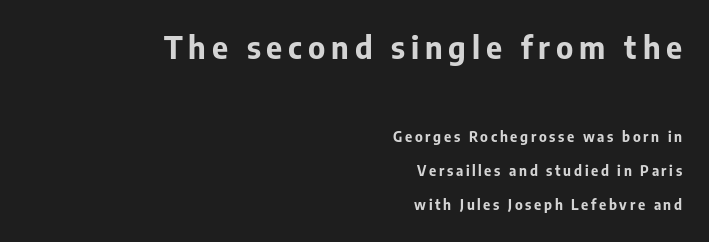
A typesetter would call this proportional, since set widths differ per character. The ragged edge is on the left, which tells us the setting is flush right. Note: larger setting up top, smaller setting below. Honestly, there is no underline to notice here at all. Loosely led — the rows are spread out.
